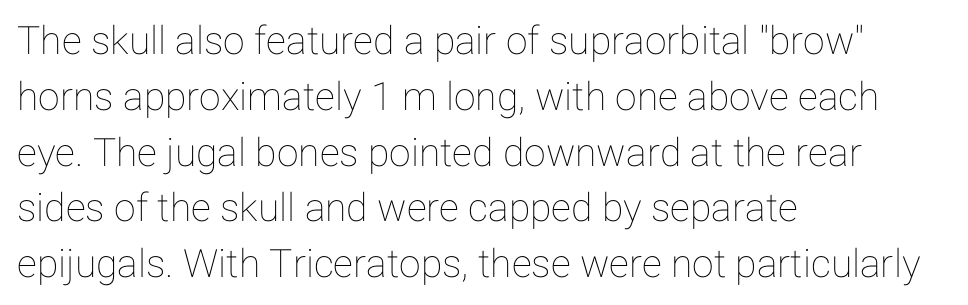
Leftover space on each line is placed entirely after the last word. Any mark beneath the type? The region is blank. How would I describe the line gaps? Plain and ordinary. Here the glyphs are tracked normally, forming tight word shapes. This sample has the flowing, uneven cadence of proportional lettering.
